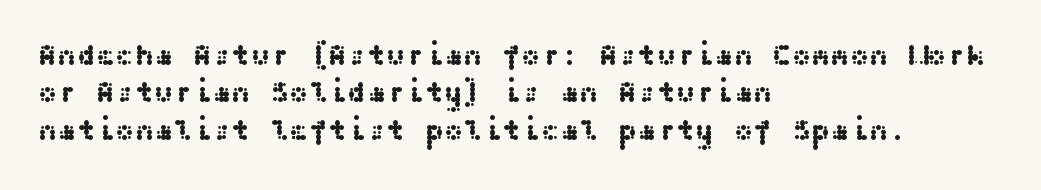
Horizontal bands of white between lines are of average thickness. Compared with a centered layout, this one pins lines to the left instead. A sans-serif font was chosen for this passage. Ascenders rise straight up at ninety degrees. What stands out about the letter spacing? Nothing — it is the standard amount.
